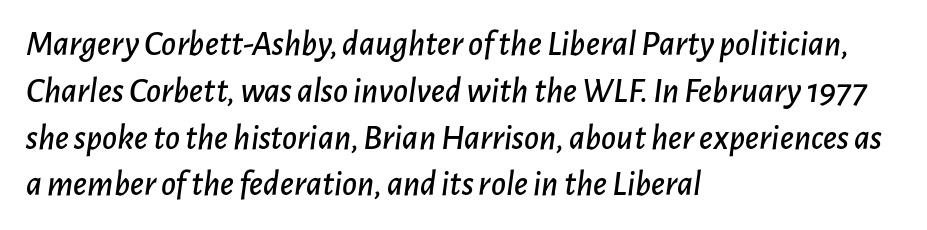
Nobody touched the tracking dial on this one. When letters slant like this, we call the style italic. In CSS terms this would be text-align: left. The rendering uses a moderate line-height, typical for paragraphs. This rendering features lettering with no underline.
